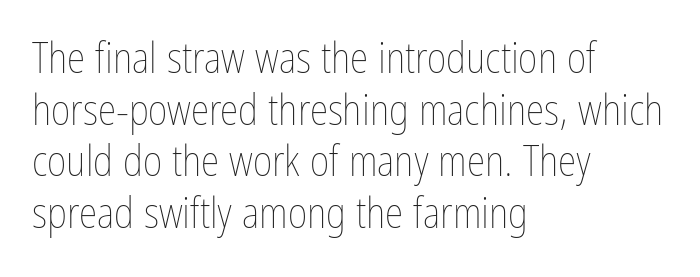
Q: Is the text bold? A: No.
Q: Is the text italic (slanted)? A: No, it is upright.
Q: Is the text underlined? A: No.
Q: How is the paragraph aligned? A: Left-aligned.
Q: Is the spacing between letters normal or unusually wide? A: Normal.
Q: Width (condensed, normal, or wide)? A: Condensed.
Q: Stroke contrast? A: Low.
Q: x-height? A: Medium.
Q: Monospaced? A: No.
